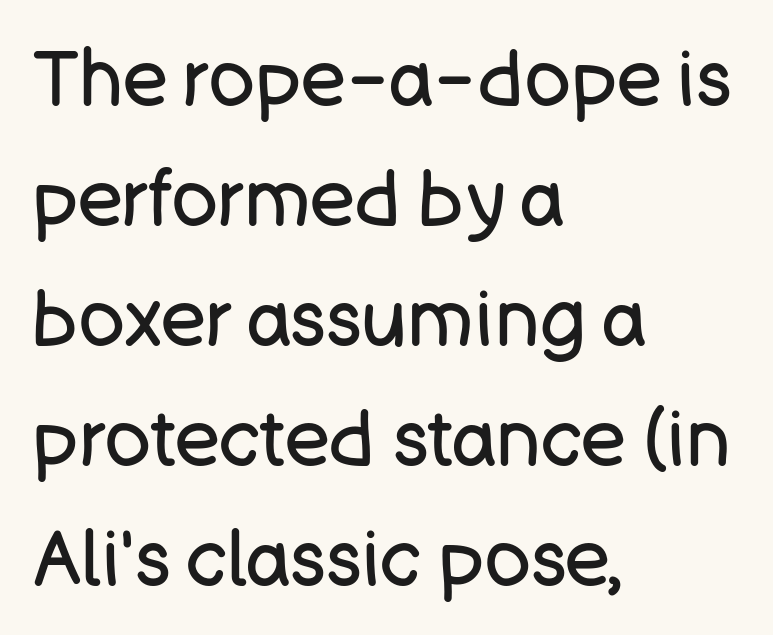
The image shows 76 px regular-weight sans-serif type, upright; set left-aligned, normal line spacing (1.58x), normal letter spacing, not underlined; low stroke contrast and a large x-height.
